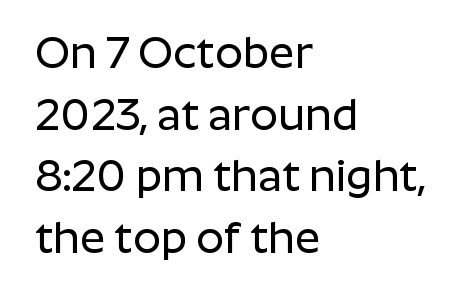
Q: Is the text italic (slanted)? A: No, it is upright.
Q: Is the typeface a serif or a sans-serif typeface? A: Sans-serif.
Q: Is the text underlined? A: No.
Q: How is the paragraph aligned? A: Left-aligned.
Q: Is the spacing between letters normal or unusually wide? A: Normal.
Q: Is the spacing between lines tight, normal or loose? A: Normal.
Q: Width (condensed, normal, or wide)? A: Normal.
Q: Stroke contrast? A: Low.
Q: x-height? A: Medium.
Q: Monospaced? A: No.
